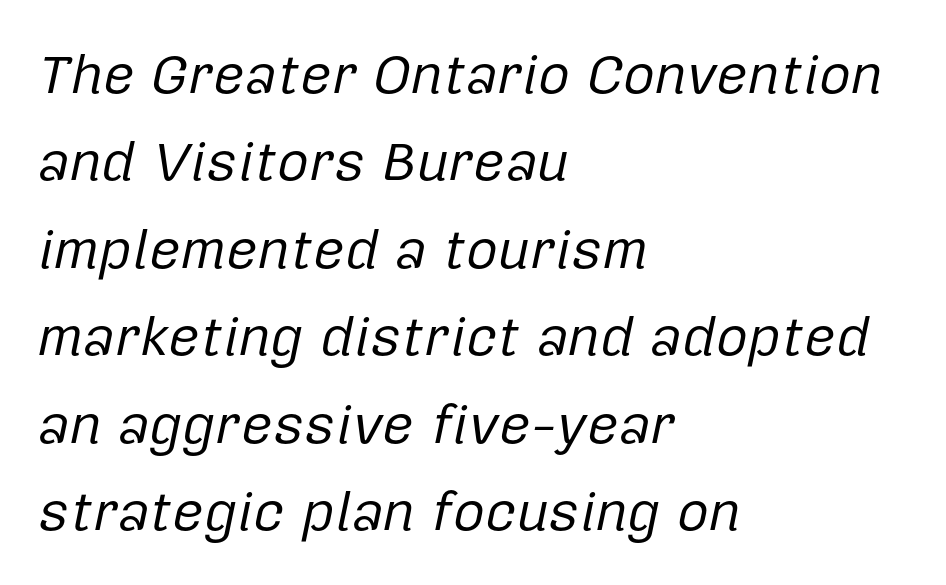
The image shows 55 px regular-weight type, italic (leaning right); set left-aligned, normal line spacing (1.59x), normal letter spacing, not underlined; low stroke contrast and a medium x-height.
